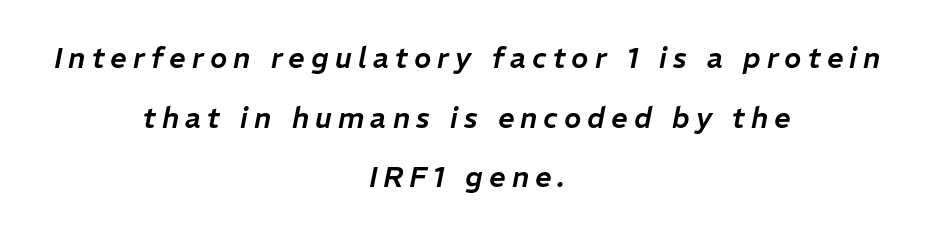
Q: Is the text italic (slanted)? A: Yes, it leans right by about 11 degrees.
Q: Is the text underlined? A: No.
Q: How is the paragraph aligned? A: Centered.
Q: Is the spacing between letters normal or unusually wide? A: Unusually wide.
Q: Is the spacing between lines tight, normal or loose? A: Loose.
Q: Width (condensed, normal, or wide)? A: Normal.
Q: Stroke contrast? A: Low.
Q: x-height? A: Medium.
Q: Monospaced? A: No.
